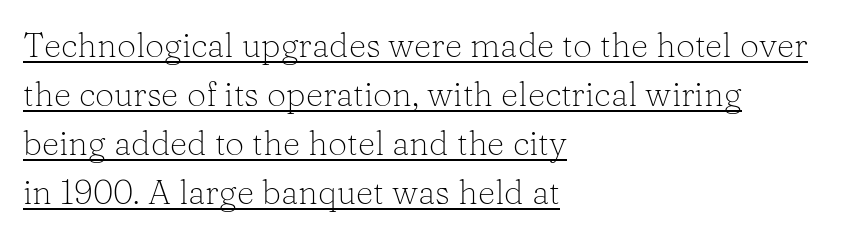
{"serif": "yes", "italic": "no", "bold": "no", "weight": "light", "width": "normal", "stroke_contrast": "low", "x_height": "medium", "monospaced": "no", "underline": "yes", "align": "left", "line_spacing": "normal", "line_spacing_ratio": 1.44, "letter_spacing": "normal", "letter_spacing_em": 0.0, "glyph_px": 34}
